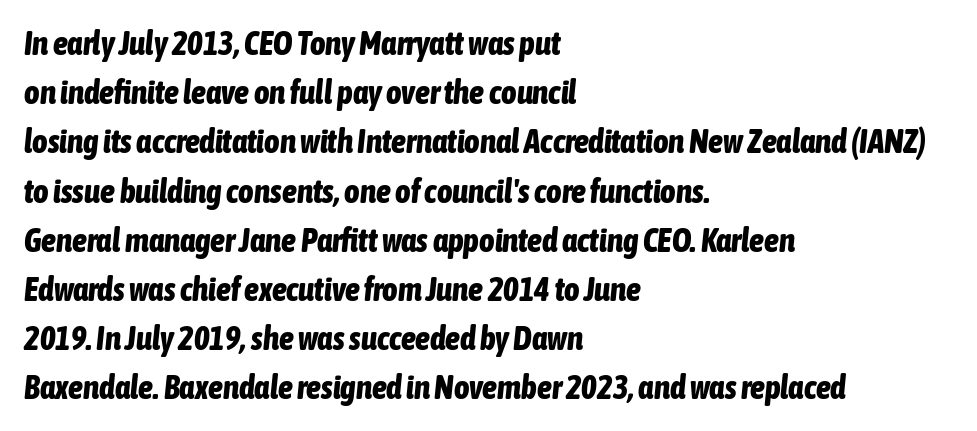
Standard letterfit; no display-style spreading of the glyphs. These lines stack with their left ends in a neat column. Weight: bold. Slant detected: the letters are inclined.
